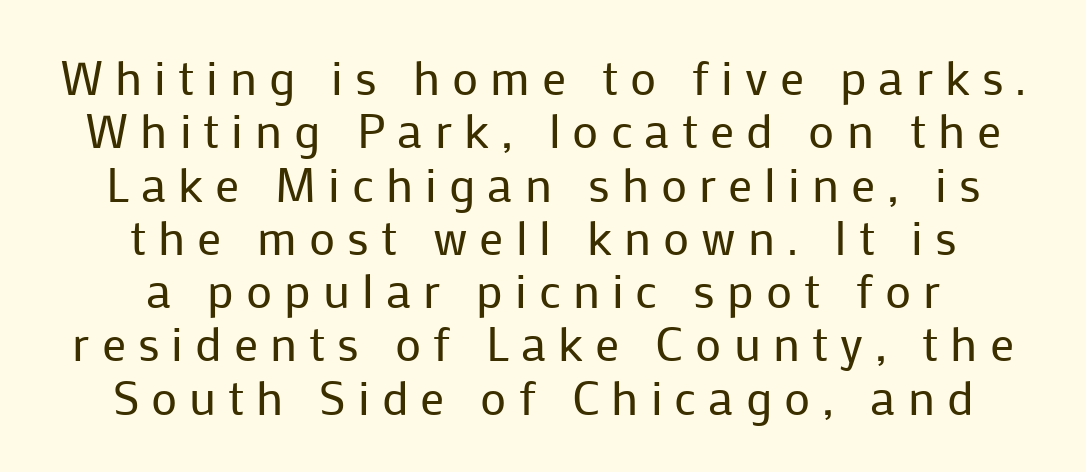
Any mark beneath the type? The region is blank. A student would call this center alignment; a typographer would say set centered. This sample trades vertical openness for compactness between lines. Italic: no, the glyphs are upright roman.
